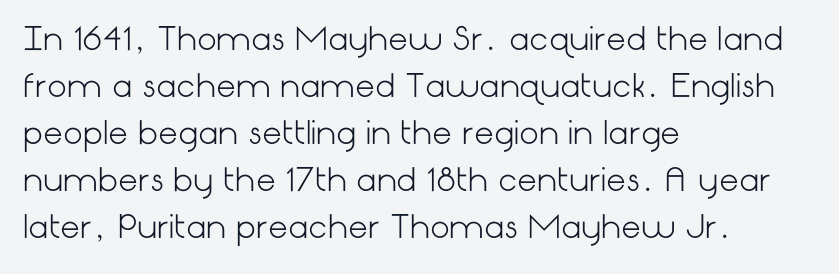
Q: Is the text bold? A: No.
Q: Is the text italic (slanted)? A: No, it is upright.
Q: Is the typeface a serif or a sans-serif typeface? A: Sans-serif.
Q: Is the text underlined? A: No.
Q: How is the paragraph aligned? A: Left-aligned.
Q: Is the spacing between letters normal or unusually wide? A: Normal.
Q: Is the spacing between lines tight, normal or loose? A: Normal.
Q: Width (condensed, normal, or wide)? A: Normal.
Q: Stroke contrast? A: Low.
Q: x-height? A: Medium.
